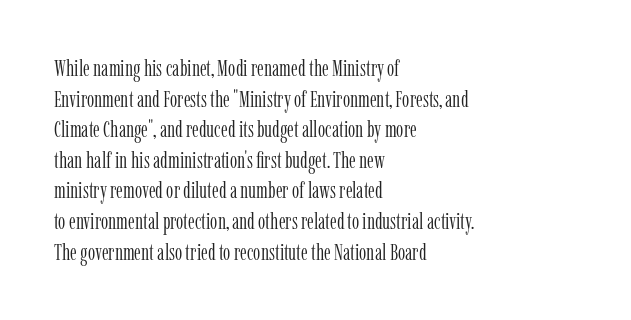
Vertical spacing — default. The text block is weighted toward the left margin, trailing off unevenly rightward. The baseline area is clear. These lines keep a tight, regular rhythm from letter to letter. No extra ink here — the face is not bold.
